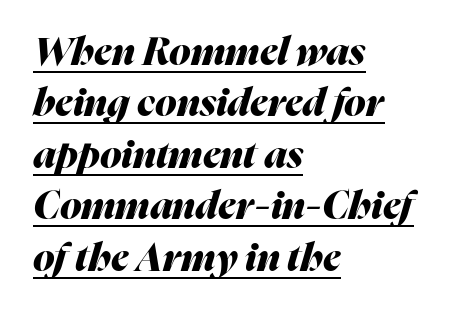
The letters advance in unequal steps, a hallmark of proportional type. This is oblique type, the kind used for emphasis or titles. Quick note: interline space is typical. Letter spacing: default.
